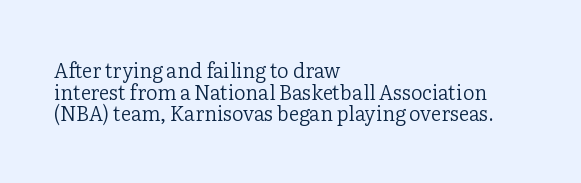
Q: Is the text bold? A: No.
Q: Is the text italic (slanted)? A: No, it is upright.
Q: Is the text underlined? A: No.
Q: How is the paragraph aligned? A: Left-aligned.
Q: Is the spacing between letters normal or unusually wide? A: Normal.
Q: Is the spacing between lines tight, normal or loose? A: Tight.
